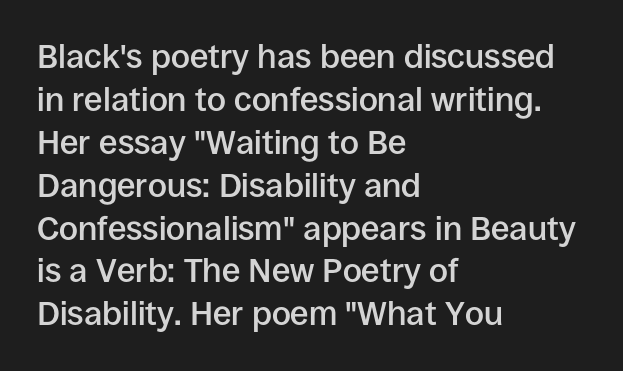
These lines stack with their left ends in a neat column. In terms of leading, this rendering sits right in the middle. Is this a fixed-width face? No — the glyphs have proportional, varying widths. Compared with typical body copy, the letter spacing here is the same.
